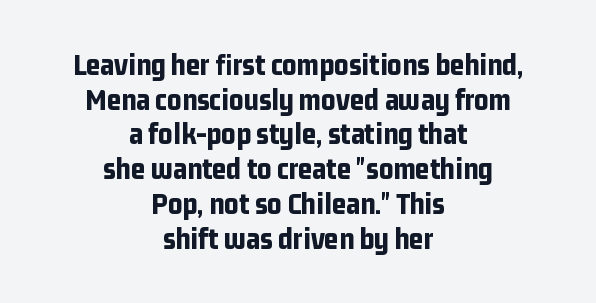
Q: Is the text bold? A: Yes.
Q: Is the text italic (slanted)? A: No, it is upright.
Q: Is the typeface a serif or a sans-serif typeface? A: Sans-serif.
Q: Is the text underlined? A: No.
Q: How is the paragraph aligned? A: Centered.
Q: Is the spacing between letters normal or unusually wide? A: Normal.
Q: Is the spacing between lines tight, normal or loose? A: Tight.
Q: Width (condensed, normal, or wide)? A: Condensed.
Q: Stroke contrast? A: Low.
Q: x-height? A: Medium.
Q: Monospaced? A: No.
